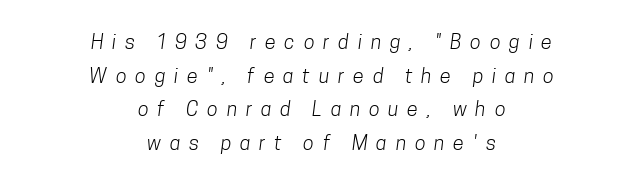
{"bold": "no", "underline": "no", "align": "center", "line_spacing": "normal", "line_spacing_ratio": 1.68, "letter_spacing": "wide", "letter_spacing_em": 0.44, "glyph_px": 20}
